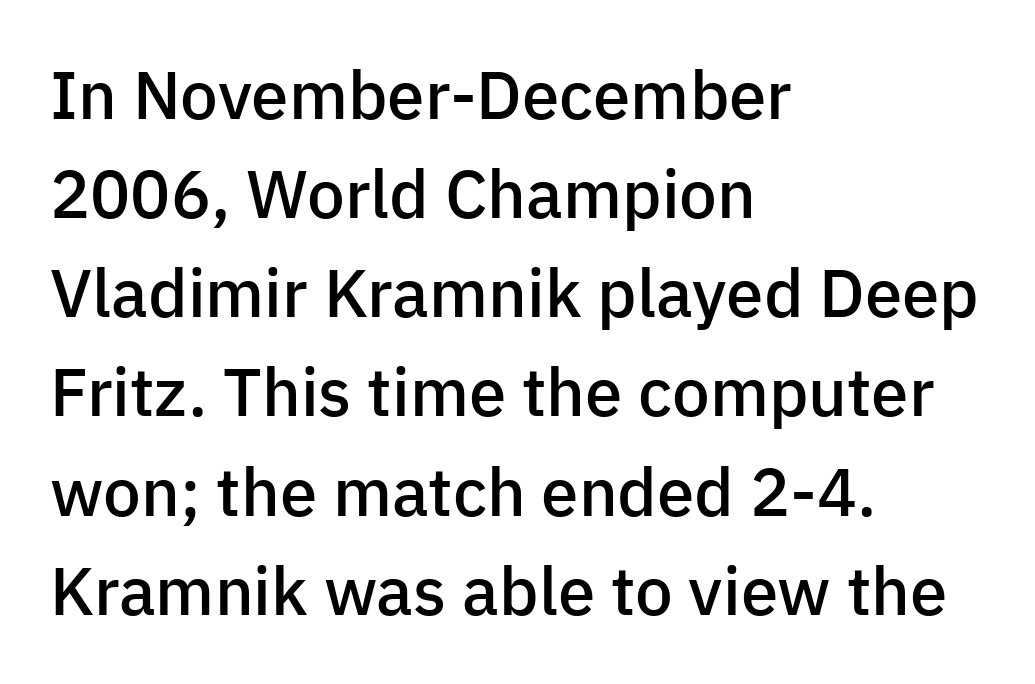
The image shows 67 px semibold sans-serif type, upright; set left-aligned, normal line spacing (1.48x), normal letter spacing, not underlined; low stroke contrast and a medium x-height.
